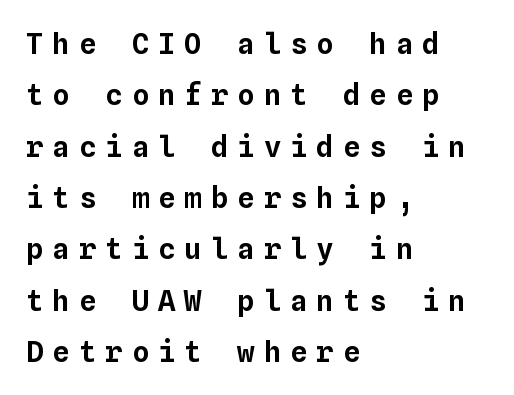
{"italic": "no", "width": "normal", "stroke_contrast": "low", "x_height": "medium", "monospaced": "yes", "underline": "no", "align": "left", "line_spacing_ratio": 1.77, "letter_spacing": "wide", "letter_spacing_em": 0.31, "glyph_px": 29}
